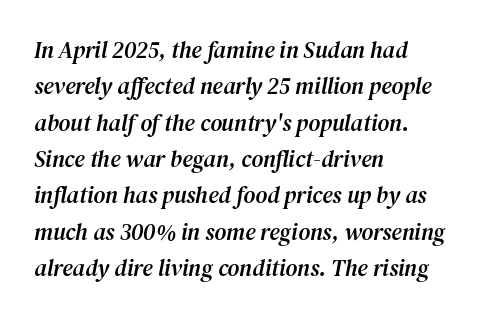
{"italic": "yes", "lean": "right", "slant_degrees": 12, "underline": "no", "align": "left", "line_spacing": "normal", "line_spacing_ratio": 1.58, "letter_spacing": "normal", "letter_spacing_em": 0.0, "glyph_px": 23}
